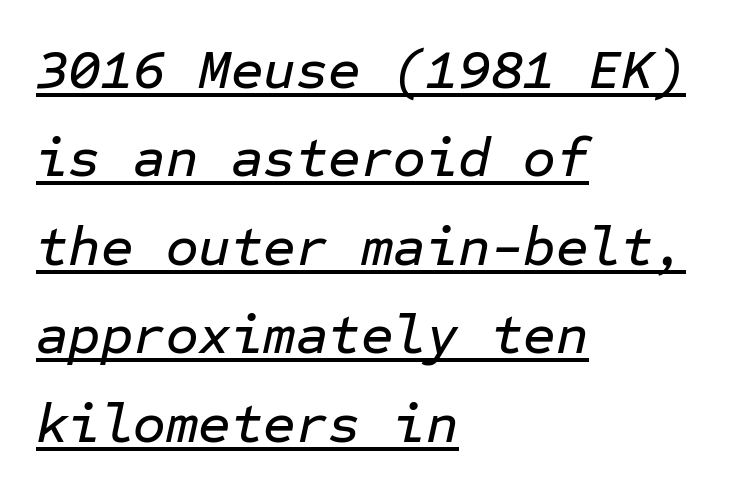
{"italic": "yes", "lean": "right", "slant_degrees": 12, "width": "normal", "stroke_contrast": "low", "x_height": "medium", "monospaced": "yes", "underline": "yes", "align": "left", "line_spacing": "normal", "line_spacing_ratio": 1.58, "letter_spacing": "normal", "letter_spacing_em": 0.0, "glyph_px": 56}
